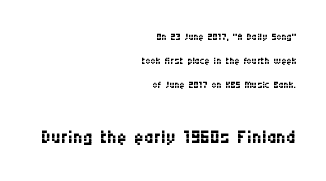
{"italic": "no", "bold": "no", "underline": "no", "align": "right", "line_spacing_ratio": 1.73, "letter_spacing": "normal", "letter_spacing_em": 0.0, "larger_block": "second", "size_ratio": 1.93, "glyph_px": 27}
